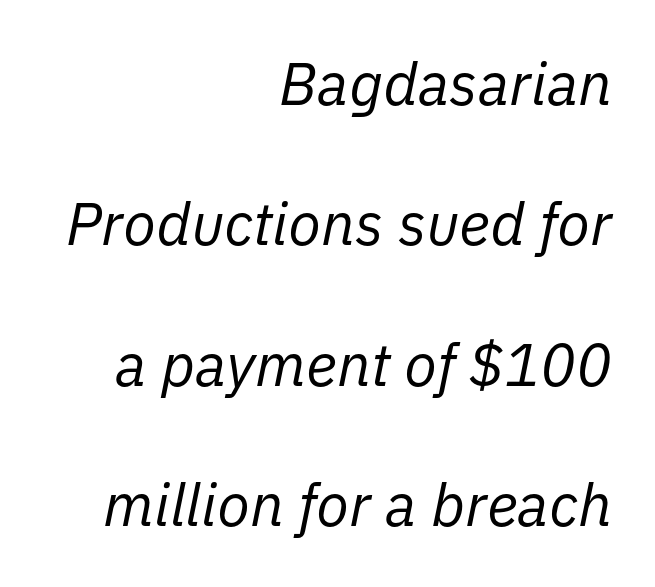
{"italic": "yes", "lean": "right", "slant_degrees": 11, "bold": "no", "weight": "regular", "width": "normal", "stroke_contrast": "low", "x_height": "medium", "monospaced": "no", "underline": "no", "align": "right", "line_spacing": "loose", "line_spacing_ratio": 2.34, "letter_spacing": "normal", "letter_spacing_em": 0.0, "glyph_px": 60}
